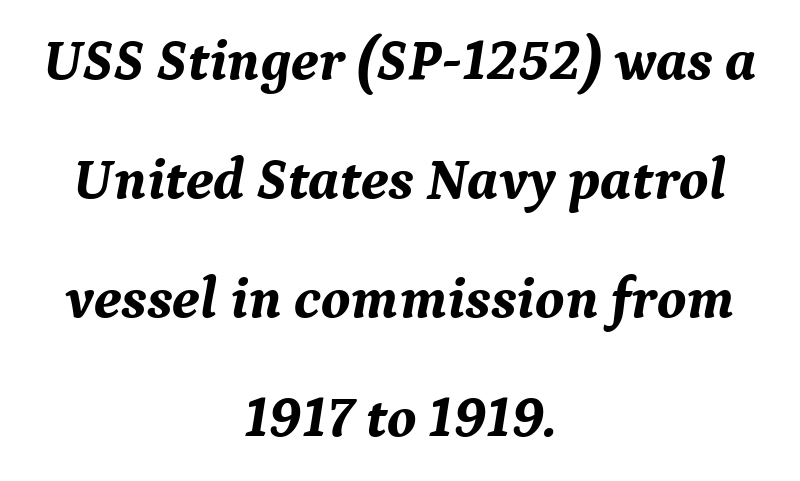
In terms of leading, this rendering errs on the spacious side. The setting favours the middle, as headings and verse often do. The passage shown is typed in a proportional face where columns would drift. No word sits above an underline.
